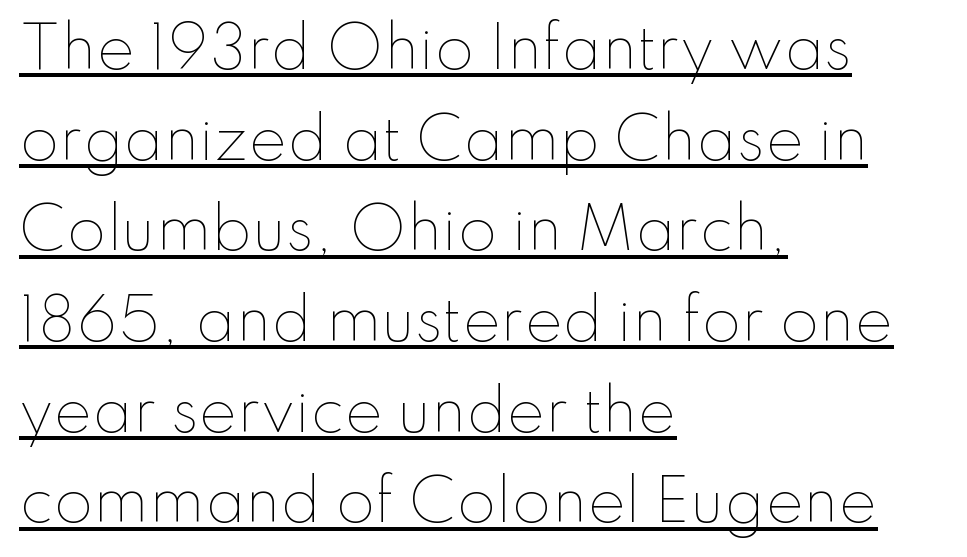
The image shows 57 px thin type, upright; set left-aligned, normal line spacing (1.59x), normal letter spacing, underlined; low stroke contrast and a small x-height.
